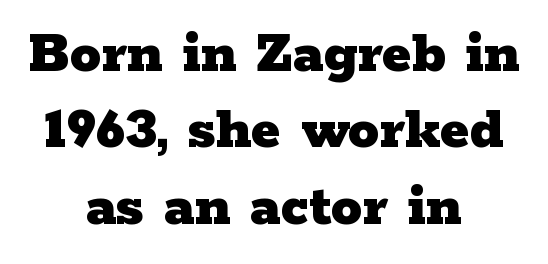
Letterform terminals end in serifs throughout the passage. Has an underline been added? It has not. A typesetter would call this proportional, since set widths differ per character. Spacing between characters is what you'd get straight out of the box.
